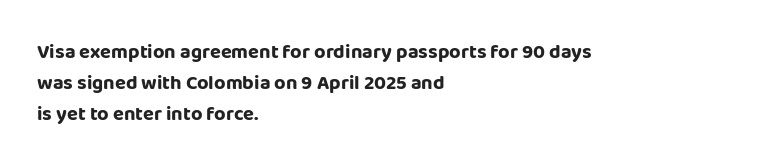
Q: Is the text bold? A: Yes.
Q: Is the text italic (slanted)? A: No, it is upright.
Q: Is the text underlined? A: No.
Q: How is the paragraph aligned? A: Left-aligned.
Q: Is the spacing between letters normal or unusually wide? A: Normal.
Q: Is the spacing between lines tight, normal or loose? A: Normal.
